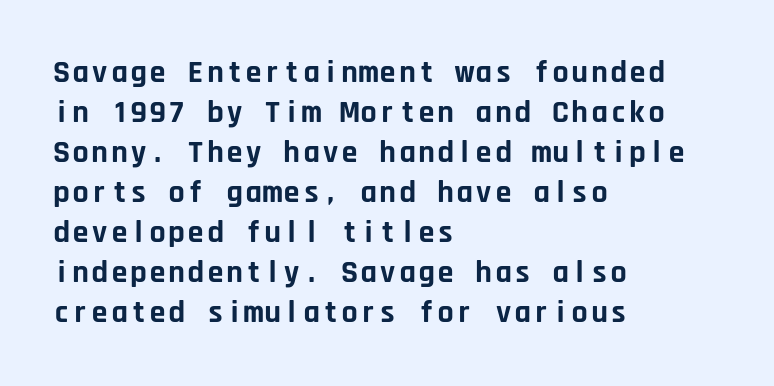
Q: Is the text bold? A: Yes.
Q: Is the text italic (slanted)? A: No, it is upright.
Q: Is the typeface a serif or a sans-serif typeface? A: Sans-serif.
Q: Is the text underlined? A: No.
Q: How is the paragraph aligned? A: Left-aligned.
Q: Is the spacing between letters normal or unusually wide? A: Normal.
Q: Is the spacing between lines tight, normal or loose? A: Normal.
Q: Width (condensed, normal, or wide)? A: Normal.
Q: Stroke contrast? A: Low.
Q: x-height? A: Large.
Q: Monospaced? A: Yes.
